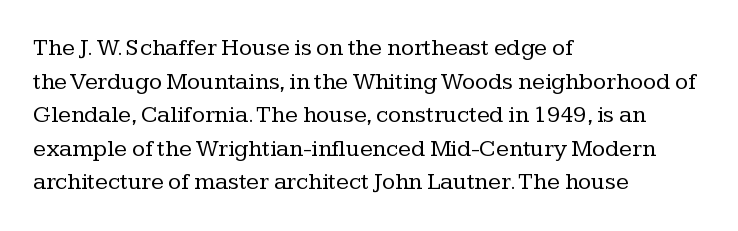
Does the copy run flush right? No — it runs flush left. Does extra space separate the letters? No, they use regular spacing. The letters look calm and open, with moderate or lighter stems. Beneath every word, the page is bare. Normally led — the rows are evenly, conventionally spaced.
